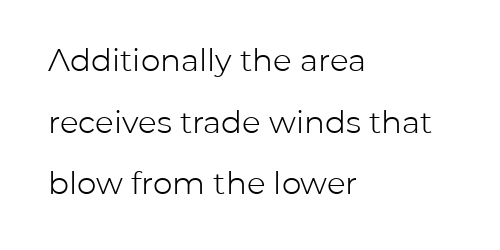
{"serif": "no", "italic": "no", "bold": "no", "weight": "light", "width": "normal", "stroke_contrast": "low", "x_height": "medium", "monospaced": "no", "underline": "no", "align": "left", "line_spacing": "loose", "line_spacing_ratio": 1.99, "letter_spacing": "normal", "letter_spacing_em": 0.0, "glyph_px": 31}
